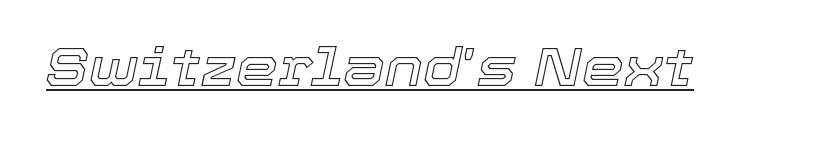
The image shows 53 px text type, italic (leaning right); set normal letter spacing, underlined; a medium x-height.
